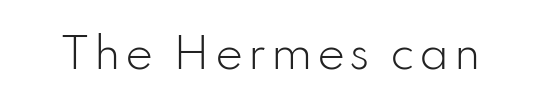
Q: Is the text bold? A: No.
Q: Is the text italic (slanted)? A: No, it is upright.
Q: Is the typeface a serif or a sans-serif typeface? A: Sans-serif.
Q: Is the text underlined? A: No.
Q: Width (condensed, normal, or wide)? A: Normal.
Q: Stroke contrast? A: Low.
Q: x-height? A: Small.
Q: Monospaced? A: No.
